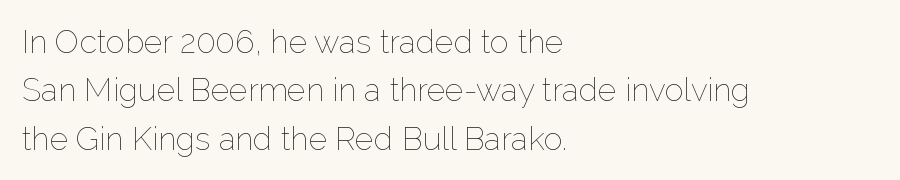
Descender tails drop into unmarked territory. The font is comparable to plain body text, perhaps lighter. The rendering anchors every line to the left-hand side. Glyph-to-glyph distance matches everyday printed text. Is there any slant? The stems are plumb. Spacing verdict: proportional, widths tailored to each character.
